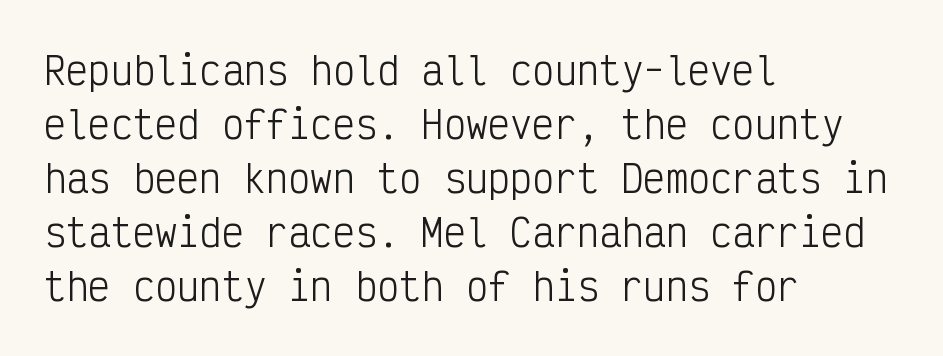
This sample uses an upright cut, with every glyph sitting square on the baseline. Horizontal bands of white between lines are of average thickness. Every character here occupies the same horizontal width, giving the sample a typewriter-like rhythm. Where is the straight margin? On the left. The type family on display is of the sans-serif kind.
